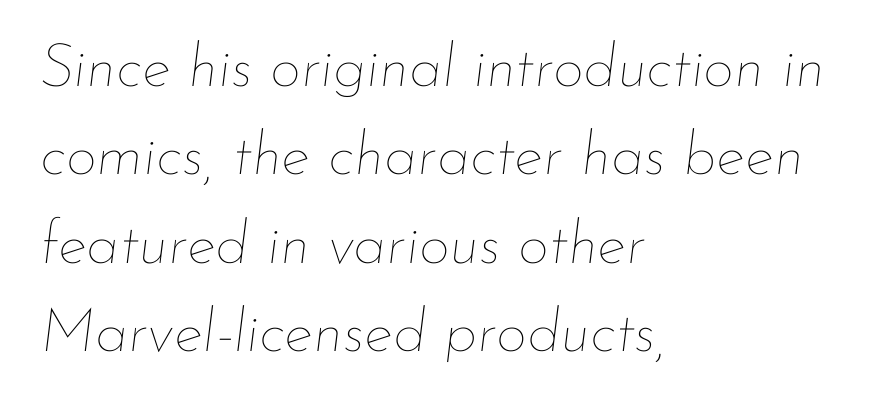
Q: Is the text bold? A: No.
Q: Is the text italic (slanted)? A: Yes, it leans right by about 7 degrees.
Q: Is the text underlined? A: No.
Q: How is the paragraph aligned? A: Left-aligned.
Q: Is the spacing between letters normal or unusually wide? A: Normal.
Q: Is the spacing between lines tight, normal or loose? A: Normal.
Q: Width (condensed, normal, or wide)? A: Normal.
Q: Stroke contrast? A: Low.
Q: x-height? A: Small.
Q: Monospaced? A: No.
